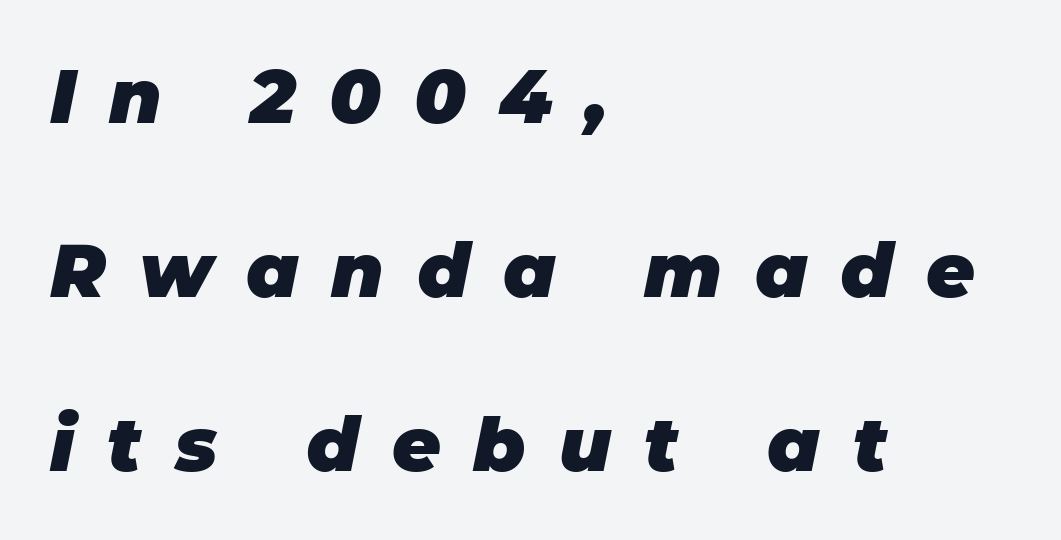
The image shows 75 px heavy type, italic (leaning right); set left-aligned, loose line spacing (2.32x), unusually wide letter spacing (+0.44 em), not underlined; low stroke contrast and a large x-height.
